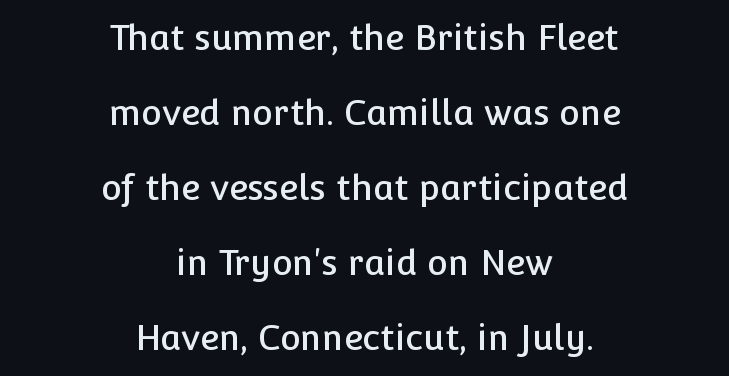
Q: Is the text italic (slanted)? A: No, it is upright.
Q: Is the typeface a serif or a sans-serif typeface? A: Sans-serif.
Q: Is the text underlined? A: No.
Q: How is the paragraph aligned? A: Centered.
Q: Is the spacing between letters normal or unusually wide? A: Normal.
Q: Is the spacing between lines tight, normal or loose? A: Loose.
Q: Width (condensed, normal, or wide)? A: Normal.
Q: Stroke contrast? A: Low.
Q: x-height? A: Medium.
Q: Monospaced? A: No.
